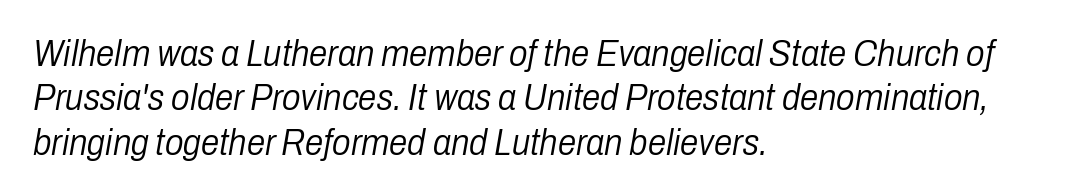
Do the characters align in a grid? No, the font is proportional. Slanted lettering throughout. Check under the words: just untouched page. Caption: face not bold, strokes unweighted. Teacher's note: observe the even left margin — that is flush-left alignment.
